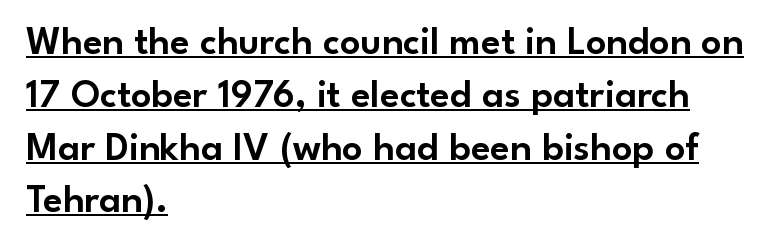
If you measured baseline to baseline, you'd find a middling distance. You could not count columns in this text — the font is proportionally spaced. A typesetter would mark this as roman, not italic. Check the space under the baseline: a stroke is drawn there. Classification — sans serif.
